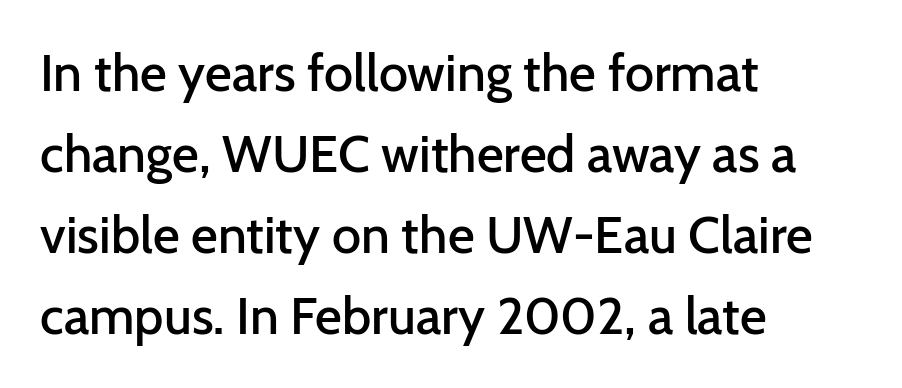
Q: Is the text bold? A: Semi-bold.
Q: Is the text italic (slanted)? A: No, it is upright.
Q: Is the typeface a serif or a sans-serif typeface? A: Sans-serif.
Q: Is the text underlined? A: No.
Q: How is the paragraph aligned? A: Left-aligned.
Q: Is the spacing between letters normal or unusually wide? A: Normal.
Q: Is the spacing between lines tight, normal or loose? A: Normal.
Q: Width (condensed, normal, or wide)? A: Normal.
Q: Stroke contrast? A: Low.
Q: x-height? A: Medium.
Q: Monospaced? A: No.
